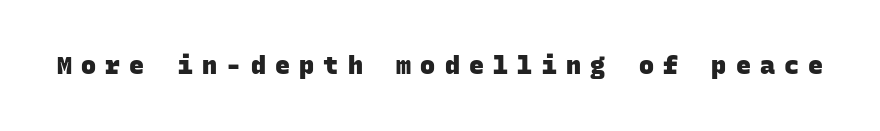
{"bold": "yes", "underline": "no", "letter_spacing": "wide", "letter_spacing_em": 0.37, "glyph_px": 25}
